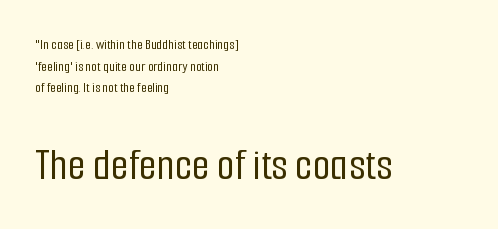
The image shows 46 px condensed sans-serif type, upright; set left-aligned, normal line spacing (1.45x), normal letter spacing, not underlined; the second (bottom) block is 3.07x larger; low stroke contrast and a medium x-height.
